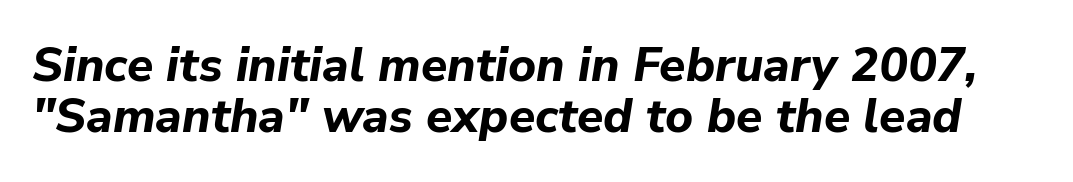
The image shows 48 px bold type, italic (leaning right); set tight line spacing (1.07x), normal letter spacing, not underlined; low stroke contrast and a medium x-height.
